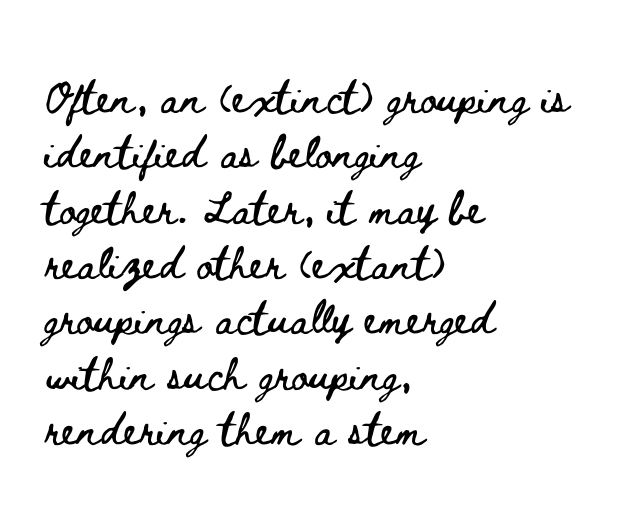
{"width": "wide", "stroke_contrast": "low", "x_height": "small", "monospaced": "no", "underline": "no", "align": "left", "line_spacing": "normal", "line_spacing_ratio": 1.35, "letter_spacing": "normal", "letter_spacing_em": 0.0, "glyph_px": 41}
